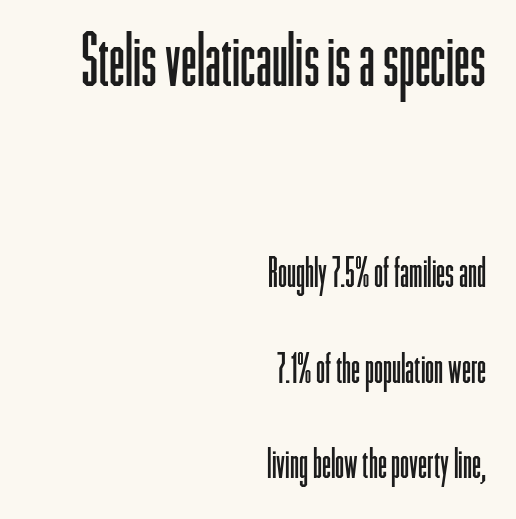
Each word holds together tightly as a unit, with standard inter-letter gaps. Top chunk: large. Bottom chunk: small. All the whitespace from short lines collects on the left. Is this a fixed-width face? No — the glyphs have proportional, varying widths.
